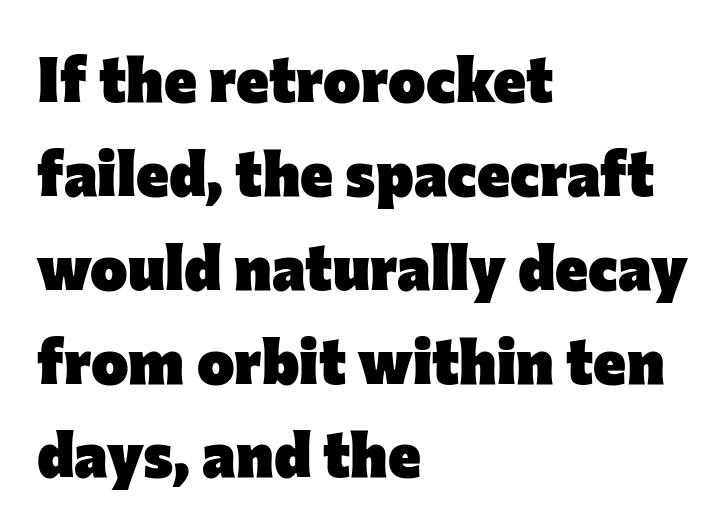
{"serif": "no", "italic": "no", "bold": "yes", "weight": "heavy", "width": "normal", "stroke_contrast": "low", "x_height": "medium", "monospaced": "no", "underline": "no", "align": "left", "line_spacing": "normal", "line_spacing_ratio": 1.49, "letter_spacing": "normal", "letter_spacing_em": 0.0, "glyph_px": 63}
